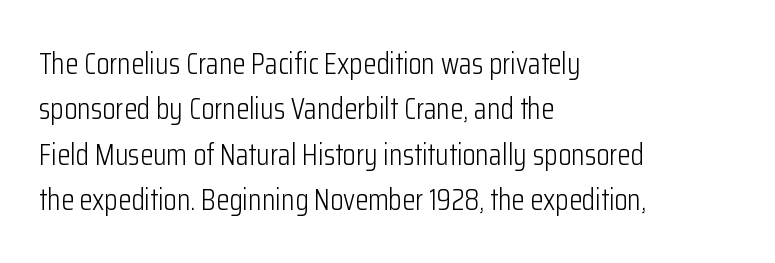
The image shows 30 px light, condensed sans-serif type, upright; set left-aligned, normal line spacing (1.51x), normal letter spacing, not underlined; low stroke contrast and a medium x-height.
